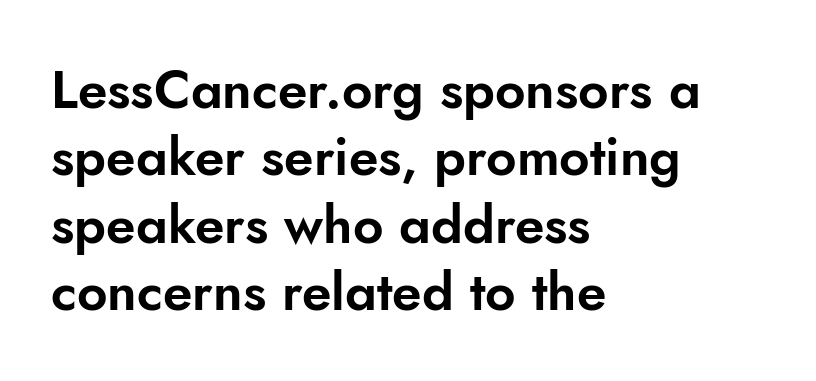
The gap between lines stays unmarked. A student would call this left alignment; a typographer would say flush left, rag right. Rendered with straight, roman letterforms. Letter spacing: default. You could not count columns in this text — the font is proportionally spaced. The passage shown is typeset with a sans-serif family.
